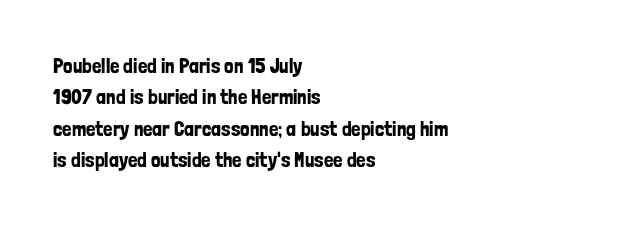
The image shows 21 px text type, upright; set left-aligned, normal line spacing (1.5x), normal letter spacing, not underlined.
